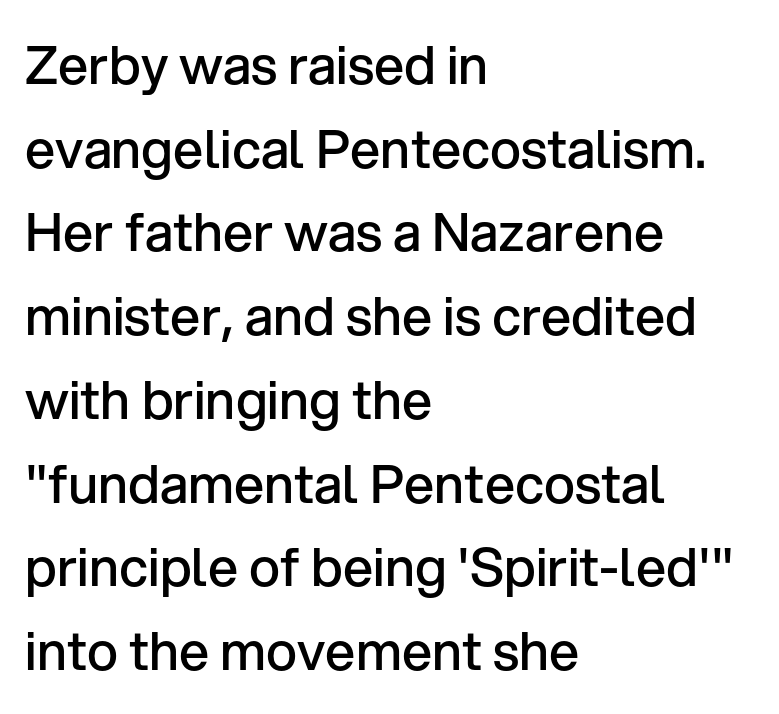
This is the regular roman posture of the typeface. The words here are not underlined. Between one letter and the next there's only the usual sliver of space. Casual observation: everything's shoved over to the left. Each new line begins a customary step beneath the previous one. Look at the stroke-to-counter ratio: somewhat heavy, a semibold.
